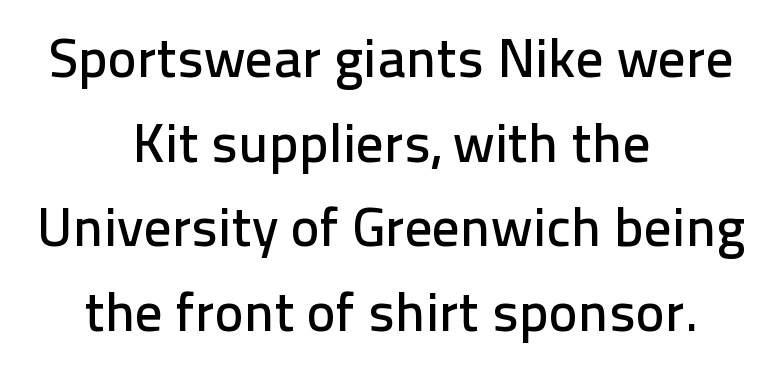
Italic: no, the glyphs are upright roman. This is sans-serif lettering, the kind often seen on screens and signage. Here the designer chose a conventional face with non-uniform glyph widths. Any mark beneath the type? The region is blank. This rendering uses center alignment, leaving both contours irregular but symmetric. Is the letter spacing exaggerated? No — it looks like the ordinary default.
